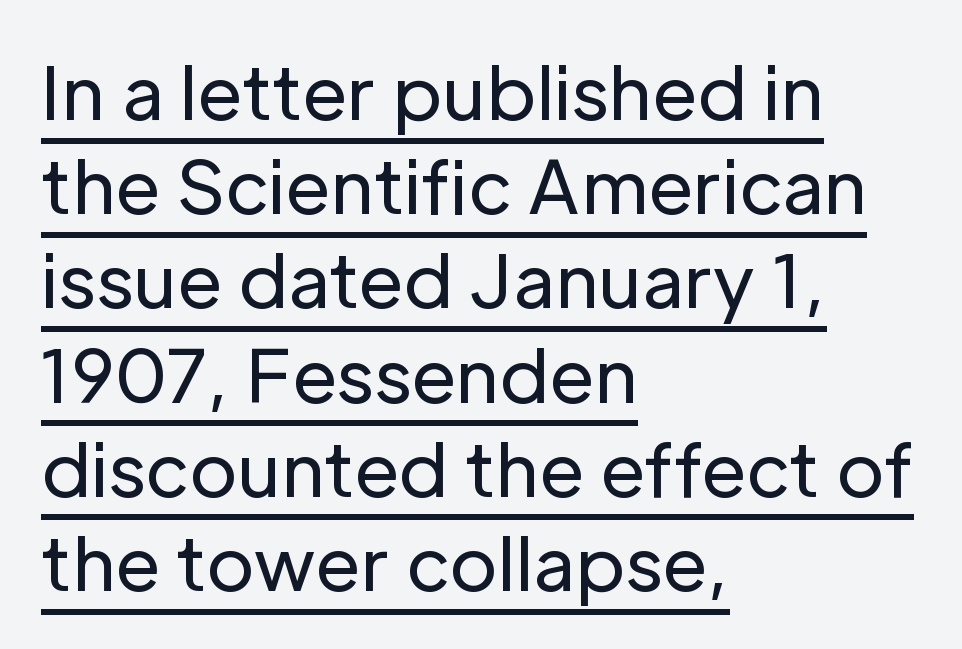
Quick note: not italic, upright. The text block is weighted toward the left margin, trailing off unevenly rightward. Has an underline been added? It has. This rendering employs a face without finishing strokes, i.e., a sans-serif.
